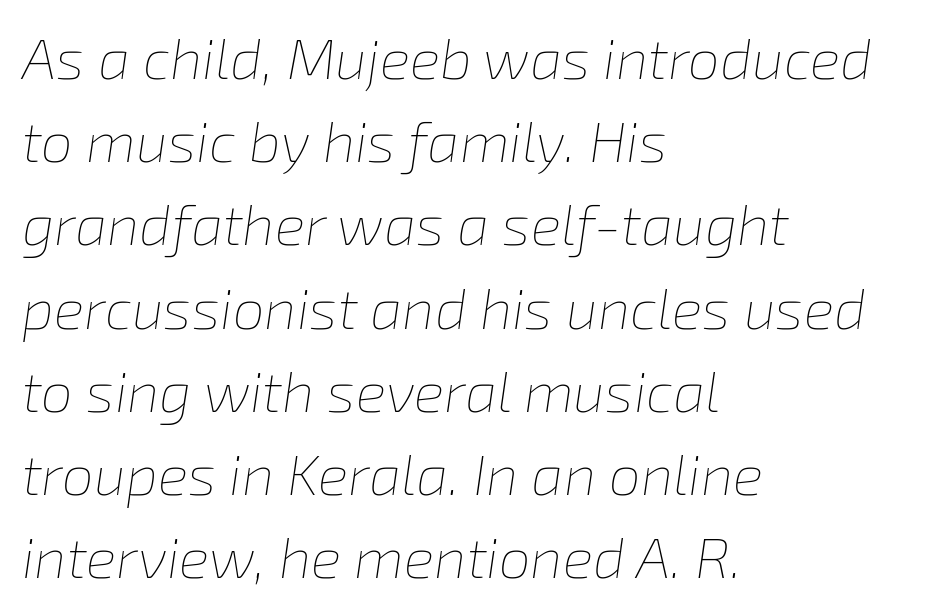
Q: Is the text bold? A: No.
Q: Is the text italic (slanted)? A: Yes, it leans right by about 8 degrees.
Q: Is the text underlined? A: No.
Q: How is the paragraph aligned? A: Left-aligned.
Q: Is the spacing between letters normal or unusually wide? A: Normal.
Q: Is the spacing between lines tight, normal or loose? A: Normal.
Q: Width (condensed, normal, or wide)? A: Normal.
Q: Stroke contrast? A: Low.
Q: x-height? A: Medium.
Q: Monospaced? A: No.
